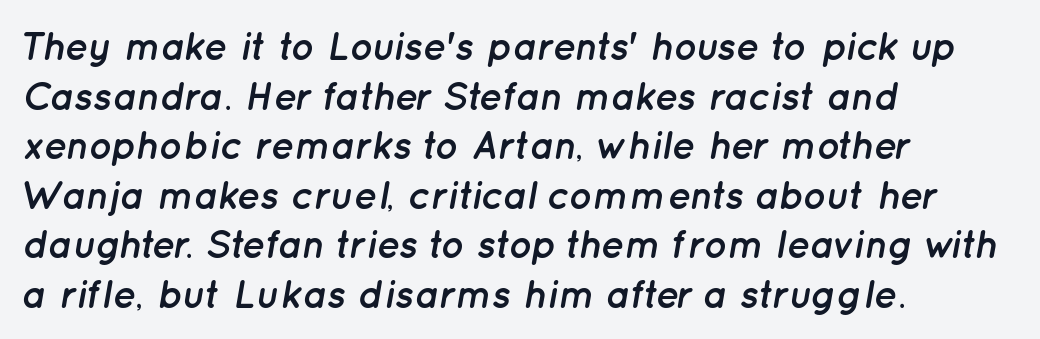
Varying glyph widths throughout — classic text-font behaviour. Quick note: underline off. Default kerning and tracking; the words read as compact shapes. What weight is shown? A full bold with thick strokes.
